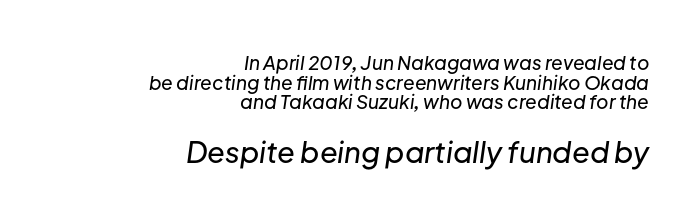
The image shows 29 px text type, italic (leaning right); set right-aligned, tight line spacing (1.03x), normal letter spacing, not underlined; the second (bottom) block is 1.53x larger; low stroke contrast and a medium x-height.
